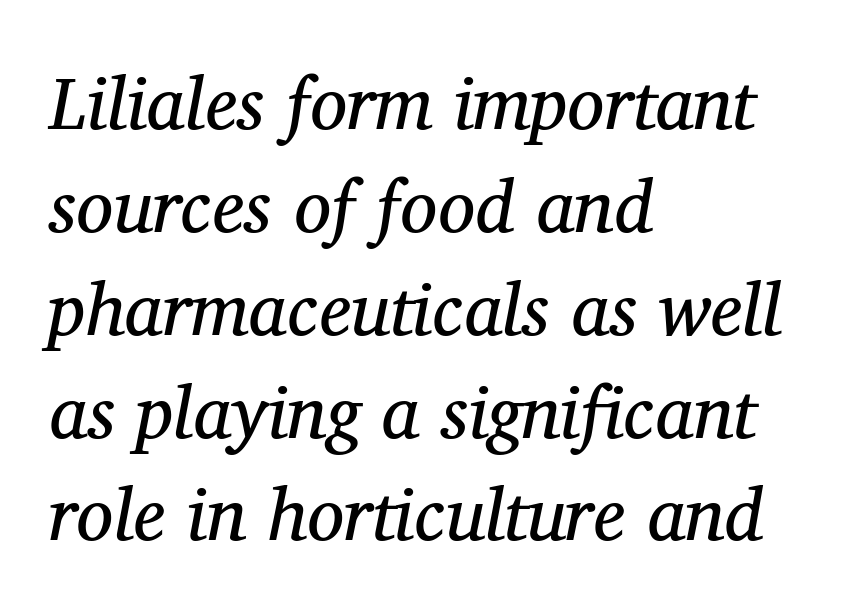
The image shows 74 px regular-weight serif type, italic (leaning right); set left-aligned, normal line spacing (1.39x), normal letter spacing, not underlined; medium stroke contrast and a medium x-height.
